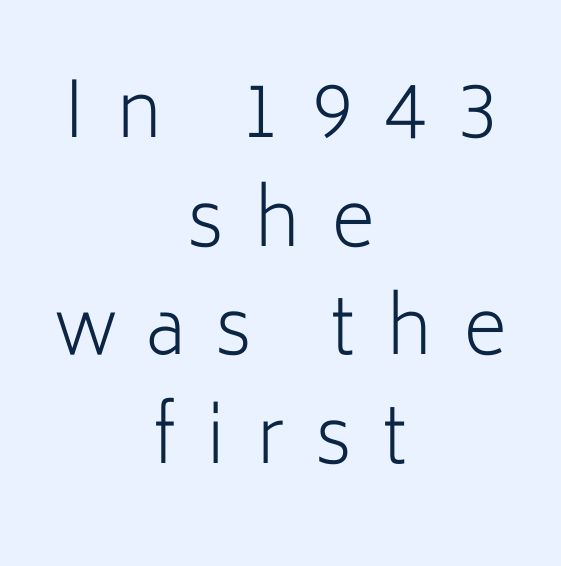
The image shows 76 px light sans-serif type, upright; set centered, normal line spacing (1.43x), unusually wide letter spacing (+0.4 em), not underlined; low stroke contrast and a medium x-height.
